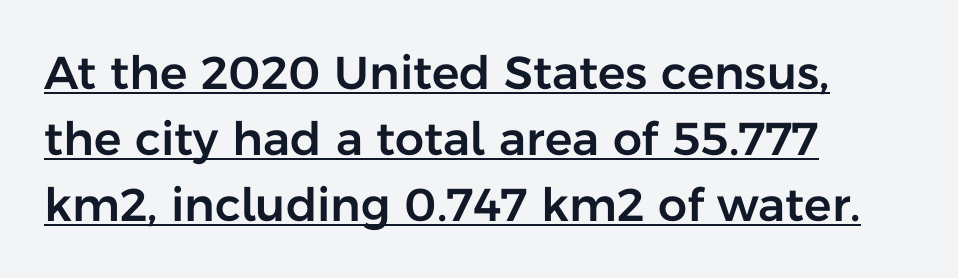
Q: Is the text italic (slanted)? A: No, it is upright.
Q: Is the typeface a serif or a sans-serif typeface? A: Sans-serif.
Q: Is the text underlined? A: Yes.
Q: How is the paragraph aligned? A: Left-aligned.
Q: Is the spacing between letters normal or unusually wide? A: Normal.
Q: Is the spacing between lines tight, normal or loose? A: Normal.
Q: Width (condensed, normal, or wide)? A: Normal.
Q: Stroke contrast? A: Low.
Q: x-height? A: Medium.
Q: Monospaced? A: No.
